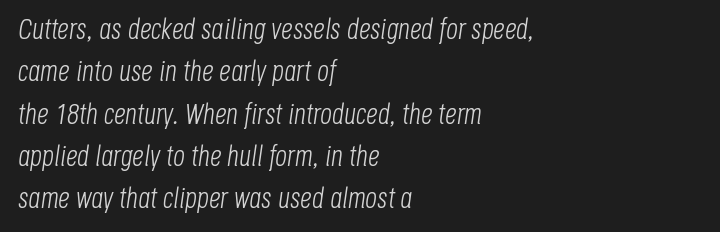
Q: Is the text bold? A: No.
Q: Is the text italic (slanted)? A: Yes, it leans right by about 8 degrees.
Q: Is the text underlined? A: No.
Q: How is the paragraph aligned? A: Left-aligned.
Q: Is the spacing between letters normal or unusually wide? A: Normal.
Q: Is the spacing between lines tight, normal or loose? A: Normal.
Q: Width (condensed, normal, or wide)? A: Condensed.
Q: Stroke contrast? A: Low.
Q: x-height? A: Large.
Q: Monospaced? A: No.
